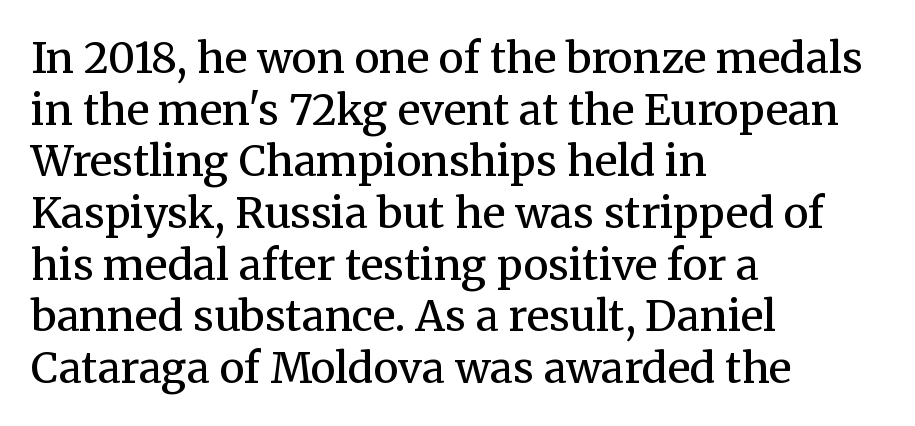
Q: Is the text bold? A: Semi-bold.
Q: Is the text italic (slanted)? A: No, it is upright.
Q: Is the typeface a serif or a sans-serif typeface? A: Serif.
Q: Is the text underlined? A: No.
Q: How is the paragraph aligned? A: Left-aligned.
Q: Is the spacing between letters normal or unusually wide? A: Normal.
Q: Width (condensed, normal, or wide)? A: Normal.
Q: Stroke contrast? A: Medium.
Q: x-height? A: Medium.
Q: Monospaced? A: No.
